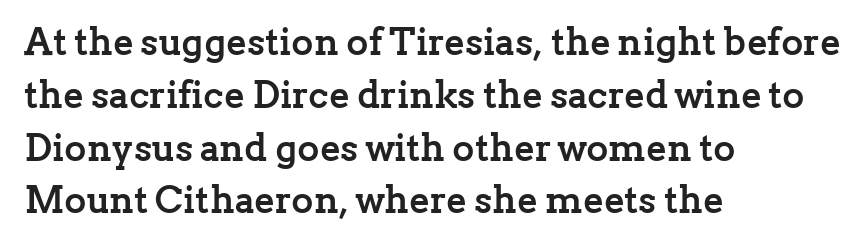
{"serif": "yes", "italic": "no", "bold": "yes", "weight": "semibold", "width": "normal", "stroke_contrast": "low", "x_height": "medium", "monospaced": "no", "underline": "no", "align": "left", "line_spacing": "normal", "line_spacing_ratio": 1.39, "letter_spacing": "normal", "letter_spacing_em": 0.0, "glyph_px": 38}
